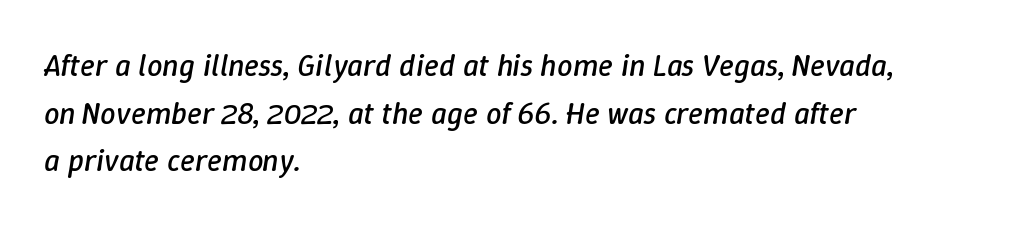
{"italic": "yes", "lean": "right", "slant_degrees": 9, "bold": "no", "weight": "regular", "width": "normal", "stroke_contrast": "low", "x_height": "medium", "monospaced": "no", "underline": "no", "align": "left", "line_spacing": "normal", "line_spacing_ratio": 1.54, "letter_spacing": "normal", "letter_spacing_em": 0.0, "glyph_px": 31}
